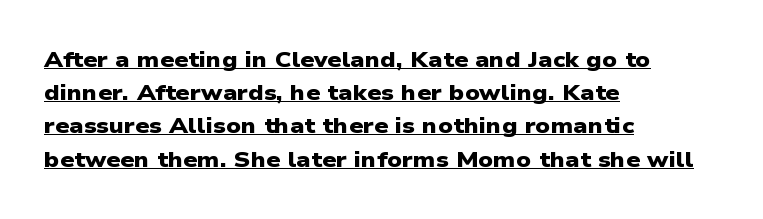
The image shows 22 px bold type; set left-aligned, normal line spacing (1.51x), normal letter spacing, underlined.
